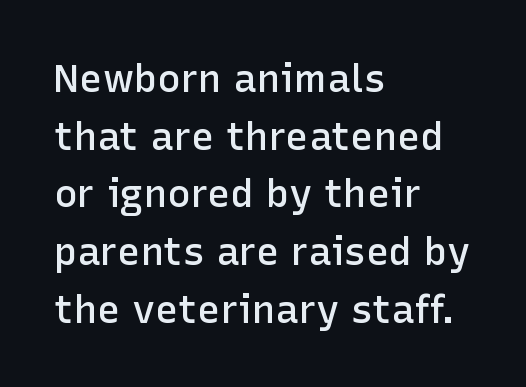
Vertical spacing — default. The passage shown is semibold, sitting just below true bold. Do the characters align in a grid? No, the font is proportional. No word sits above an underline.
